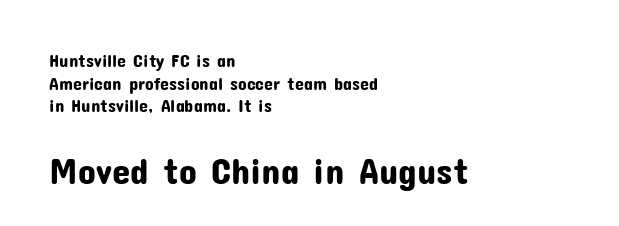
Q: Is the text italic (slanted)? A: No, it is upright.
Q: Is the typeface a serif or a sans-serif typeface? A: Sans-serif.
Q: Is the text underlined? A: No.
Q: How is the paragraph aligned? A: Left-aligned.
Q: Is the spacing between letters normal or unusually wide? A: Normal.
Q: Is the spacing between lines tight, normal or loose? A: Normal.
Q: Which block of text is set in a larger size, the first (top) or the second (bottom)? A: The second (bottom) one.
Q: Width (condensed, normal, or wide)? A: Normal.
Q: Stroke contrast? A: Low.
Q: x-height? A: Medium.
Q: Monospaced? A: No.
